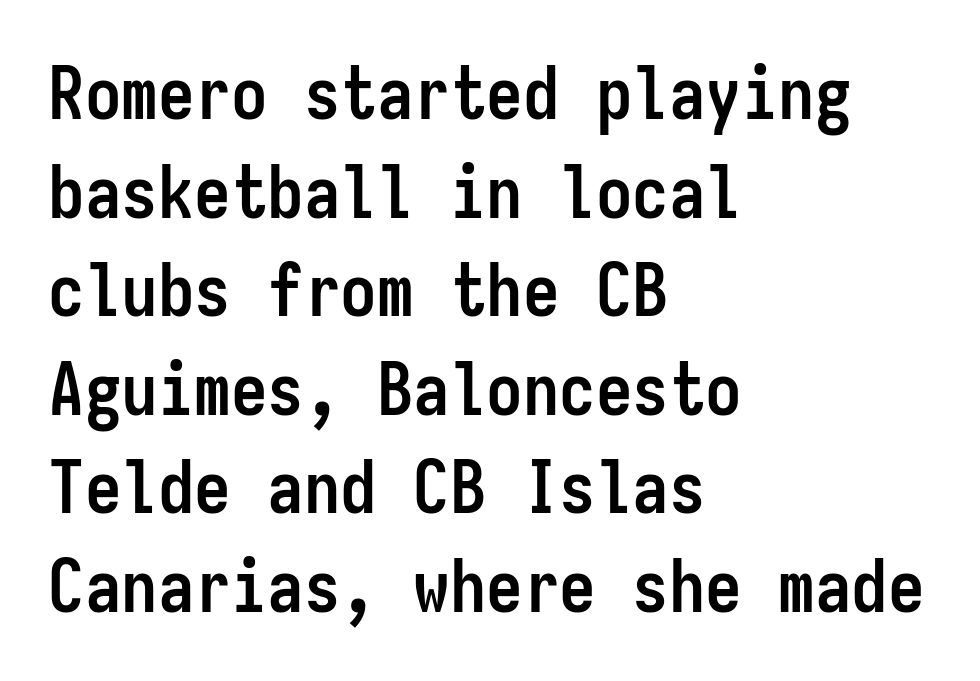
Q: Is the text bold? A: Yes.
Q: Is the text italic (slanted)? A: No, it is upright.
Q: Is the typeface a serif or a sans-serif typeface? A: Sans-serif.
Q: Is the text underlined? A: No.
Q: How is the paragraph aligned? A: Left-aligned.
Q: Is the spacing between letters normal or unusually wide? A: Normal.
Q: Is the spacing between lines tight, normal or loose? A: Normal.
Q: Width (condensed, normal, or wide)? A: Condensed.
Q: Stroke contrast? A: Low.
Q: x-height? A: Medium.
Q: Monospaced? A: Yes.
